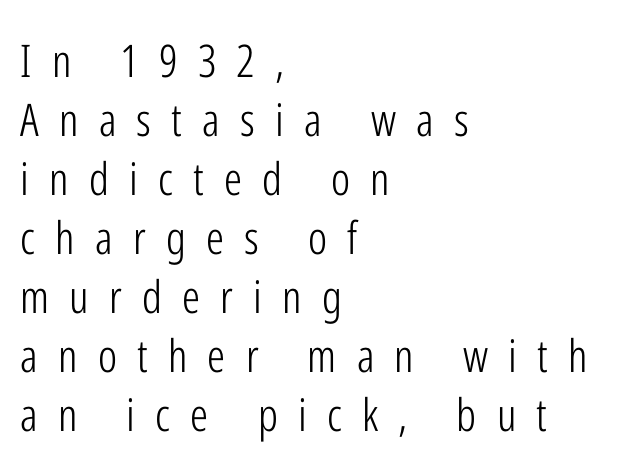
Q: Is the text bold? A: No.
Q: Is the text italic (slanted)? A: No, it is upright.
Q: Is the typeface a serif or a sans-serif typeface? A: Sans-serif.
Q: Is the text underlined? A: No.
Q: How is the paragraph aligned? A: Left-aligned.
Q: Is the spacing between letters normal or unusually wide? A: Unusually wide.
Q: Is the spacing between lines tight, normal or loose? A: Normal.
Q: Width (condensed, normal, or wide)? A: Condensed.
Q: Stroke contrast? A: Low.
Q: x-height? A: Medium.
Q: Monospaced? A: No.
